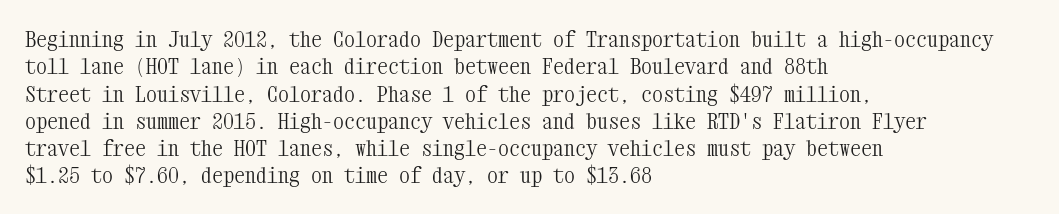
Rendered with straight, roman letterforms. Weight: not bold — regular or lighter. Words appear dense and cohesive because spacing is normal. Horizontal alignment here is leftward, the default for most running prose. A clean baseline with only descenders dipping below it.
